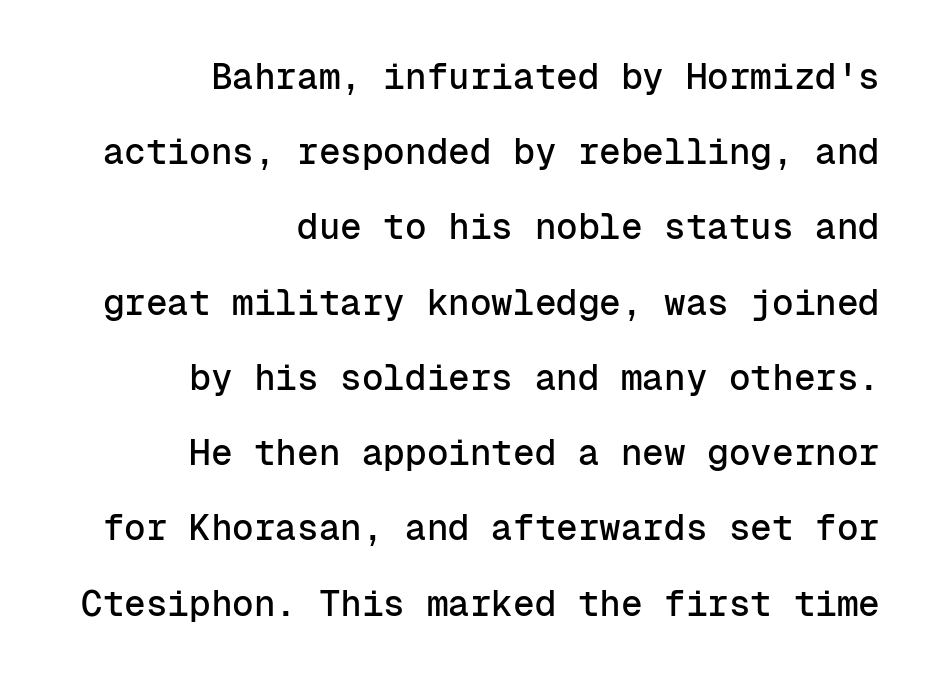
It's the straight-up-and-down kind of type. Clear beneath every line of the passage. Note the uniform advance width — an 'i' takes as much space as an 'm'. The face used here is a sans, in the tradition of grotesques and geometrics. Visually the block forms a straight wall on the right and a jagged coastline on the left. The letterforms sit shoulder to shoulder at normal distance.
